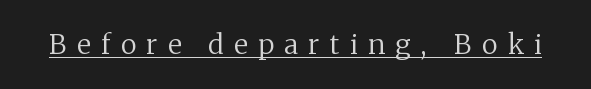
It's the straight-up-and-down kind of type. Heaviness? Minimal to ordinary, like unemphasized prose. Does a line run under the words? Yes, clearly. A typesetter would call this heavily tracked-out type.
